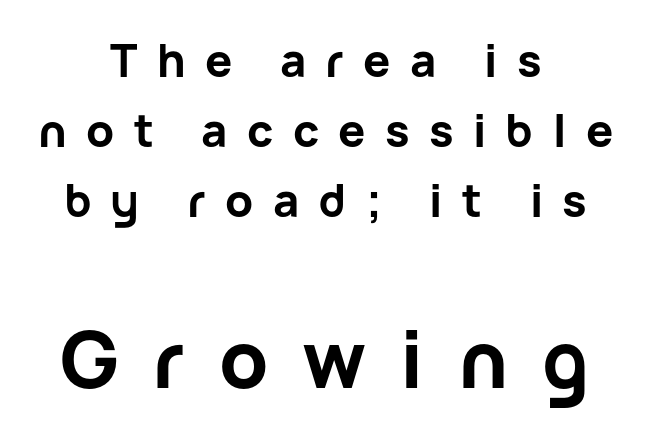
The image shows 79 px bold sans-serif type, upright; set centered, normal line spacing (1.56x), unusually wide letter spacing (+0.43 em), not underlined; the second (bottom) block is 1.76x larger; low stroke contrast and a medium x-height.
